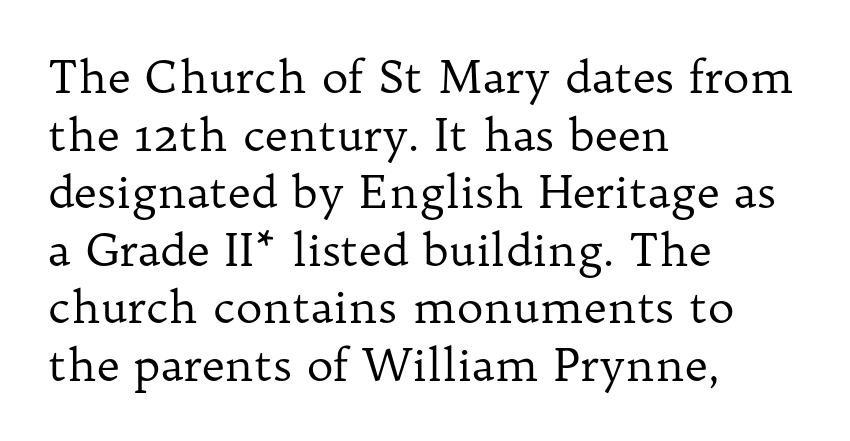
The image shows 45 px regular-weight serif type, upright; set left-aligned, normal line spacing (1.28x), normal letter spacing, not underlined; low stroke contrast and a medium x-height.
